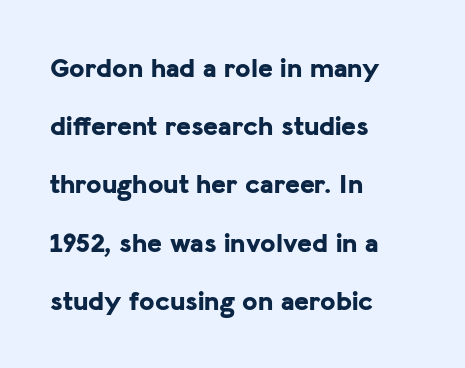
Clear beneath every line of the passage. You could call the tracking neutral — neither tight nor loose. How heavy is the stroke? Heavy — this is a bold. Does the copy run flush right? No — it runs flush left. Proportional: the letters do not fall into vertical columns.
